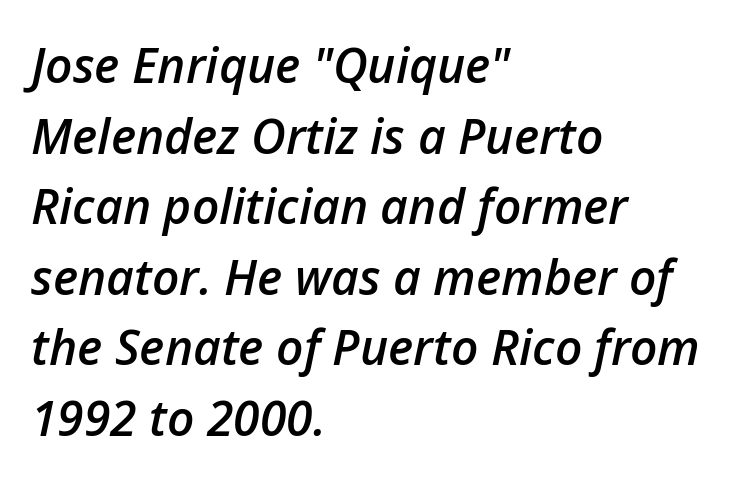
The zone under the glyphs is completely vacant. Which margin do the lines hug? The left one — the right edge is uneven. Do the characters align in a grid? No, the font is proportional. You could call the tracking neutral — neither tight nor loose. The glyphs have the mass of a demibold cut, below bold. Would a proofreader flag this as italicized? Yes.
